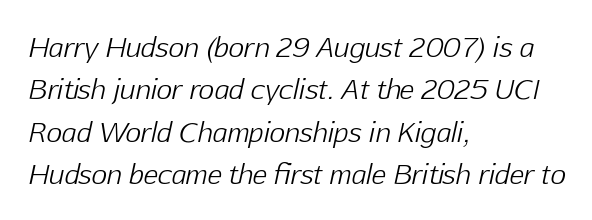
The image shows 27 px text type, italic (leaning right); set left-aligned, normal line spacing (1.57x), normal letter spacing, not underlined.
